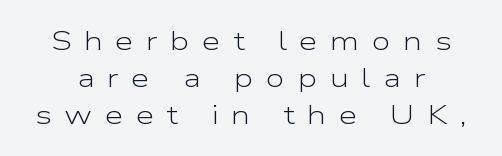
The letters are spread apart with noticeably loose tracking. Does the leading feel generous? No, just average. Descenders are the only things crossing below the line. The type sits square on the baseline with zero lean.
